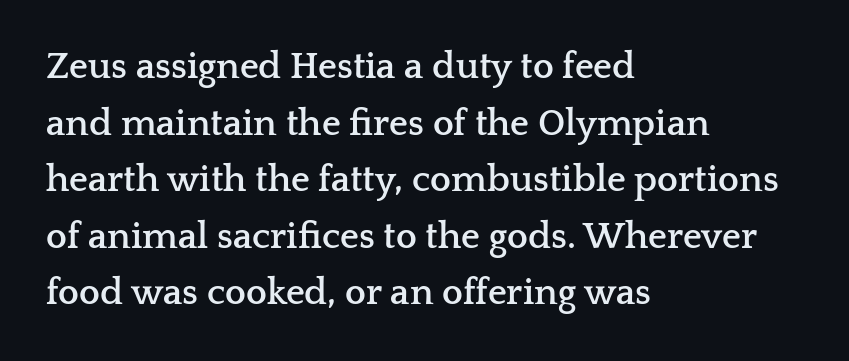
The image shows 37 px semibold, wide serif type, upright; set left-aligned, normal line spacing (1.53x), normal letter spacing, not underlined; low stroke contrast and a medium x-height.
